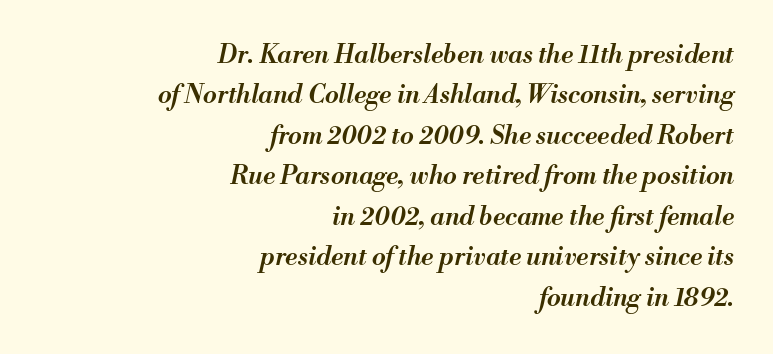
The image shows 25 px text type, italic (leaning right); set right-aligned, normal line spacing (1.62x), normal letter spacing, not underlined.
